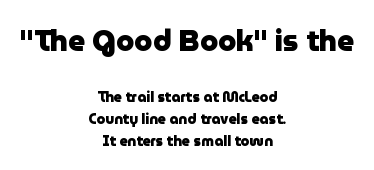
{"serif": "no", "italic": "no", "bold": "yes", "weight": "heavy", "width": "normal", "stroke_contrast": "low", "x_height": "medium", "monospaced": "no", "underline": "no", "align": "center", "line_spacing": "normal", "line_spacing_ratio": 1.55, "letter_spacing": "normal", "letter_spacing_em": 0.0, "larger_block": "first", "size_ratio": 2.07, "glyph_px": 29}
